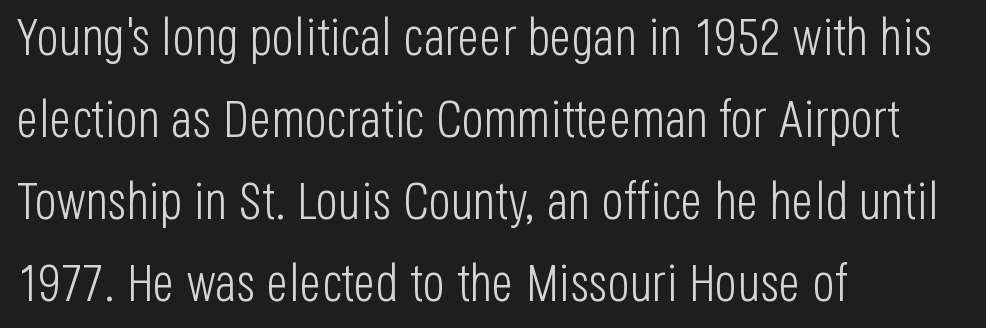
{"serif": "no", "italic": "no", "bold": "no", "weight": "light", "width": "condensed", "stroke_contrast": "low", "x_height": "large", "monospaced": "no", "underline": "no", "align": "left", "line_spacing": "normal", "line_spacing_ratio": 1.58, "letter_spacing": "normal", "letter_spacing_em": 0.0, "glyph_px": 52}
